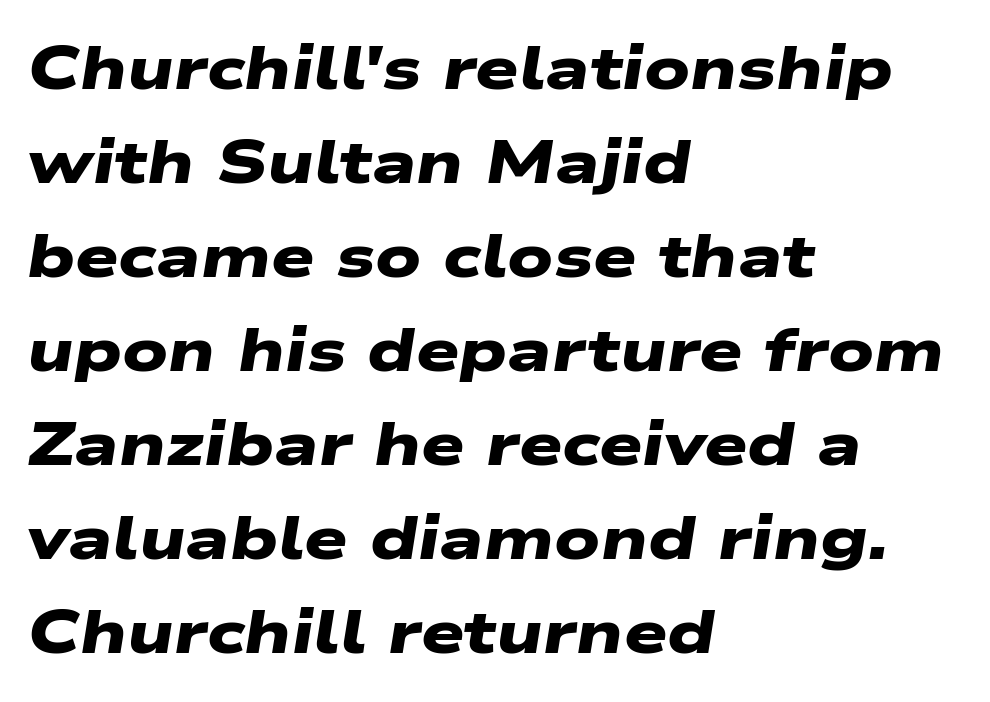
Q: Is the text bold? A: Yes.
Q: Is the typeface a serif or a sans-serif typeface? A: Sans-serif.
Q: Is the text underlined? A: No.
Q: How is the paragraph aligned? A: Left-aligned.
Q: Is the spacing between letters normal or unusually wide? A: Normal.
Q: Is the spacing between lines tight, normal or loose? A: Normal.
Q: Width (condensed, normal, or wide)? A: Wide.
Q: Stroke contrast? A: Low.
Q: x-height? A: Medium.
Q: Monospaced? A: No.
